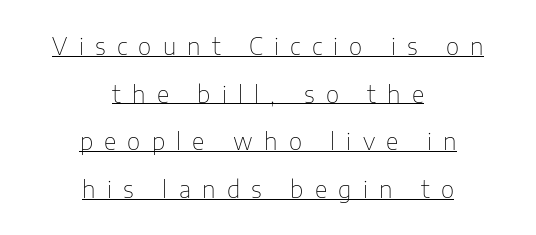
{"italic": "no", "bold": "no", "underline": "yes", "align": "center", "line_spacing": "loose", "line_spacing_ratio": 2.07, "letter_spacing": "wide", "letter_spacing_em": 0.49, "glyph_px": 23}
